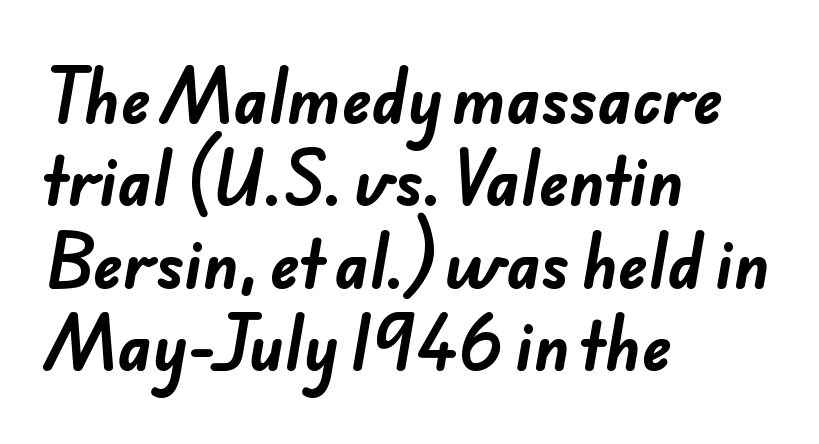
The characters look thick and weighty, a clear bold. Decoration check: the copy has no underline. Spacing between characters is what you'd get straight out of the box. Serifs: no, the terminals of the letterforms are clean. Notice how the passage keeps a crisp vertical edge on the left only.
